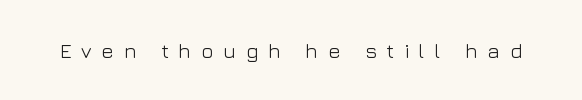
Each row of text sits above clean, open space. Upright lettering throughout. Characters follow at a spacing far wider than the type designer built in. The letters look calm and open, with moderate or lighter stems.
